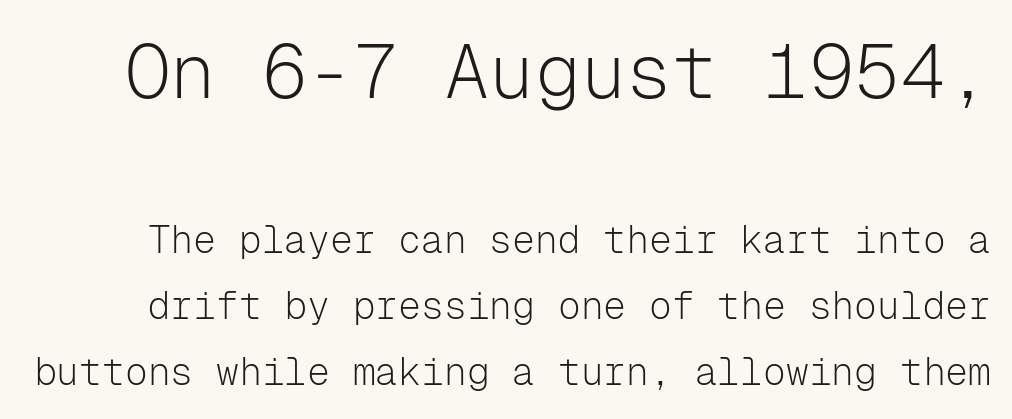
Inter-character spacing is left at the font's built-in metrics. Of the two passages, the one on top uses the larger point size. Ascenders rise straight up at ninety degrees. Regarding serifs, this sample does without them.
